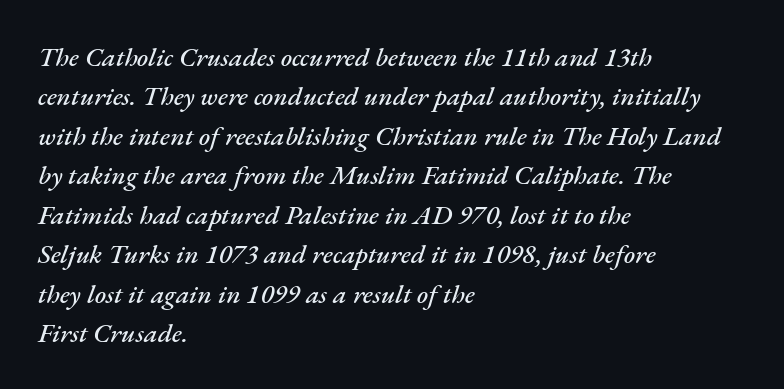
{"italic": "yes", "lean": "right", "slant_degrees": 17, "underline": "no", "align": "left", "line_spacing": "normal", "line_spacing_ratio": 1.46, "letter_spacing": "normal", "letter_spacing_em": 0.0, "glyph_px": 27}
